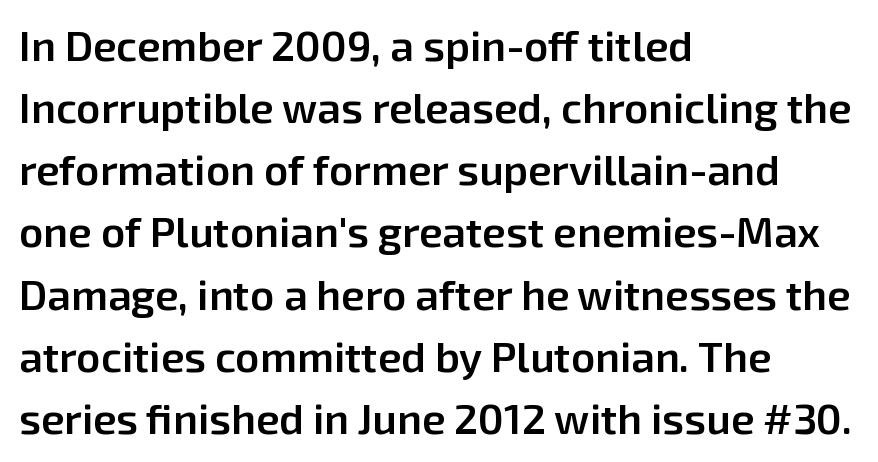
Q: Is the text bold? A: Semi-bold.
Q: Is the text italic (slanted)? A: No, it is upright.
Q: Is the typeface a serif or a sans-serif typeface? A: Sans-serif.
Q: Is the text underlined? A: No.
Q: How is the paragraph aligned? A: Left-aligned.
Q: Is the spacing between letters normal or unusually wide? A: Normal.
Q: Is the spacing between lines tight, normal or loose? A: Normal.
Q: Width (condensed, normal, or wide)? A: Normal.
Q: Stroke contrast? A: Low.
Q: x-height? A: Medium.
Q: Monospaced? A: No.
